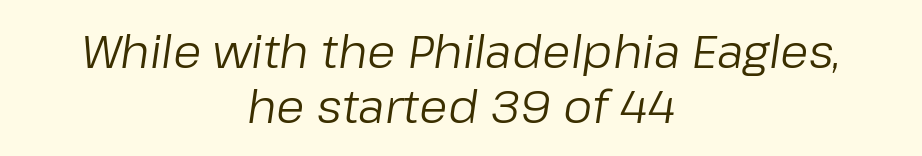
{"italic": "yes", "lean": "right", "slant_degrees": 8, "bold": "no", "weight": "regular", "width": "normal", "stroke_contrast": "low", "x_height": "medium", "monospaced": "no", "underline": "no", "align": "center", "line_spacing_ratio": 1.2, "letter_spacing": "normal", "letter_spacing_em": 0.0, "glyph_px": 46}
